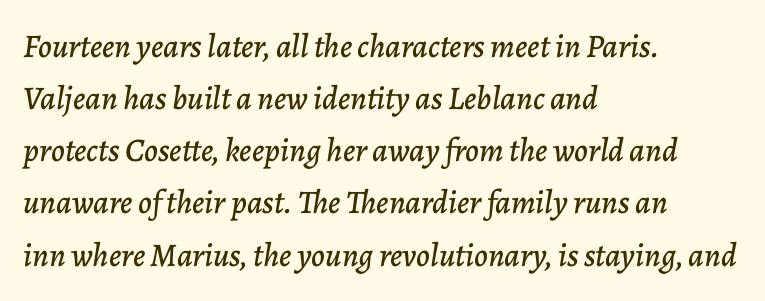
Q: Is the text italic (slanted)? A: Yes, it leans right by about 7 degrees.
Q: Is the text underlined? A: No.
Q: How is the paragraph aligned? A: Left-aligned.
Q: Is the spacing between letters normal or unusually wide? A: Normal.
Q: Is the spacing between lines tight, normal or loose? A: Normal.
Q: Width (condensed, normal, or wide)? A: Normal.
Q: Stroke contrast? A: Low.
Q: x-height? A: Medium.
Q: Monospaced? A: No.
